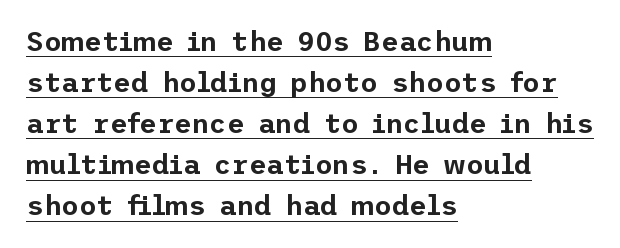
Q: Is the text italic (slanted)? A: No, it is upright.
Q: Is the text underlined? A: Yes.
Q: How is the paragraph aligned? A: Left-aligned.
Q: Is the spacing between letters normal or unusually wide? A: Normal.
Q: Is the spacing between lines tight, normal or loose? A: Normal.
